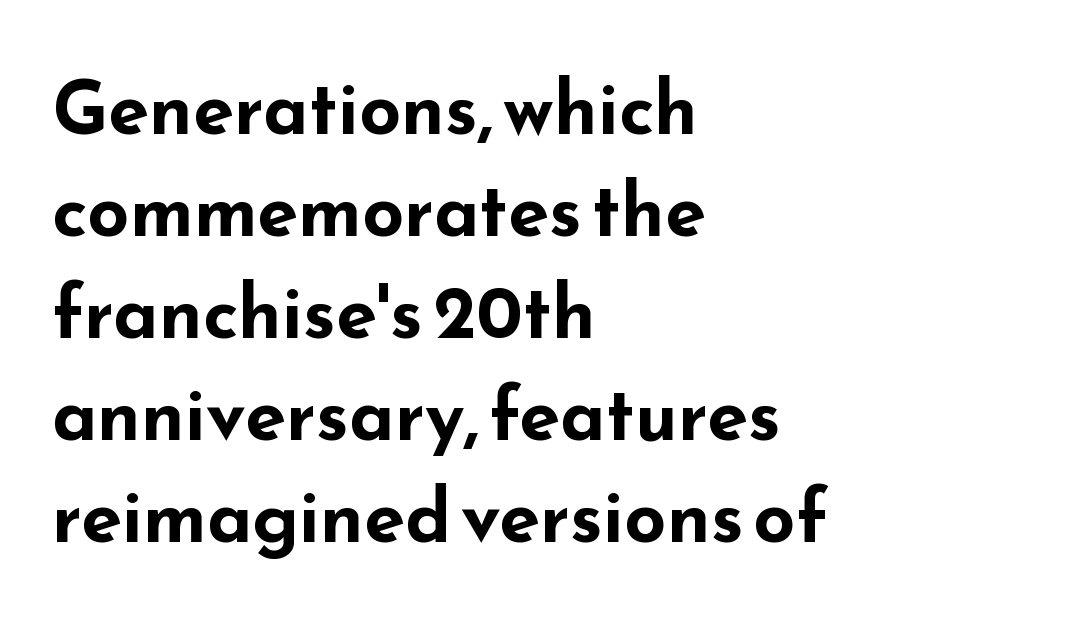
Q: Is the text bold? A: Yes.
Q: Is the text italic (slanted)? A: No, it is upright.
Q: Is the typeface a serif or a sans-serif typeface? A: Sans-serif.
Q: Is the text underlined? A: No.
Q: How is the paragraph aligned? A: Left-aligned.
Q: Is the spacing between letters normal or unusually wide? A: Normal.
Q: Is the spacing between lines tight, normal or loose? A: Normal.
Q: Width (condensed, normal, or wide)? A: Wide.
Q: Stroke contrast? A: Low.
Q: x-height? A: Small.
Q: Monospaced? A: No.
